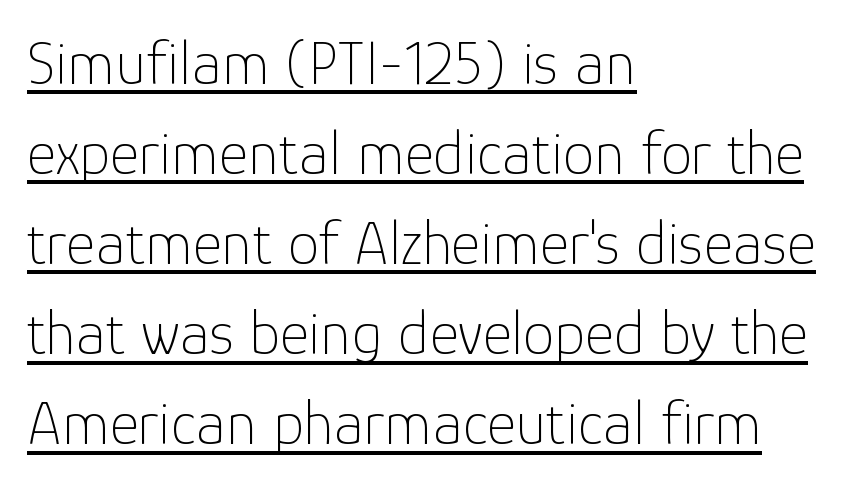
The image shows 63 px thin sans-serif type, upright; set left-aligned, normal line spacing (1.43x), normal letter spacing, underlined; low stroke contrast and a medium x-height.
